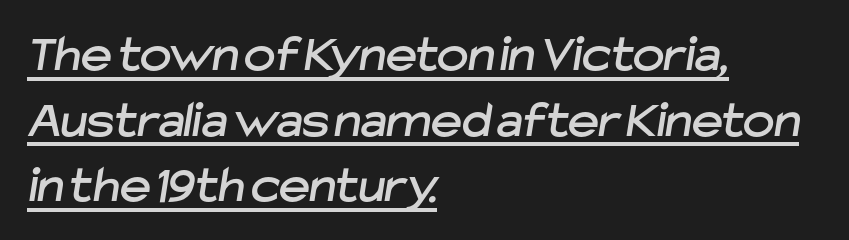
{"serif": "no", "width": "normal", "stroke_contrast": "low", "x_height": "medium", "monospaced": "no", "underline": "yes", "align": "left", "line_spacing_ratio": 1.24, "letter_spacing": "normal", "letter_spacing_em": 0.0, "glyph_px": 53}
